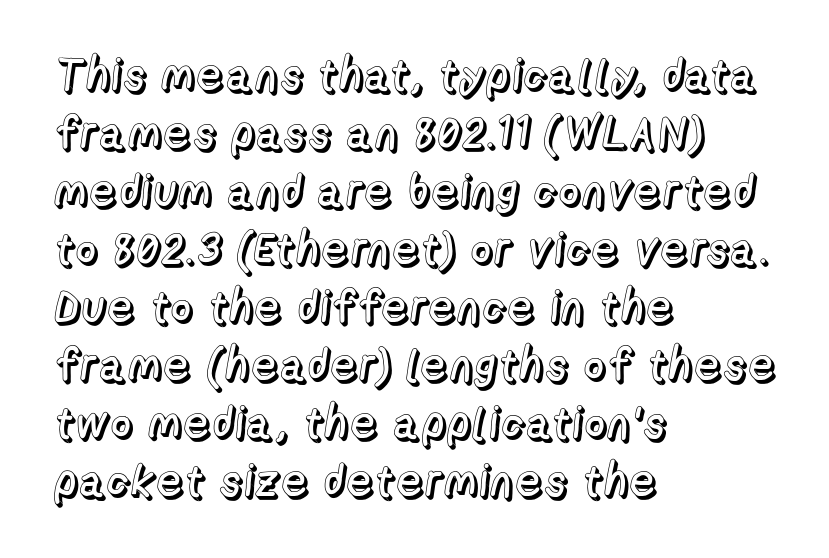
The passage is arranged the way most books set body copy — flush left. You could not count columns in this text — the font is proportionally spaced. Check the space under the baseline: it is left empty. A typesetter would call this leading conventional body-copy spacing. Observe the ordinary spacing: letters are neighbours, not strangers.
